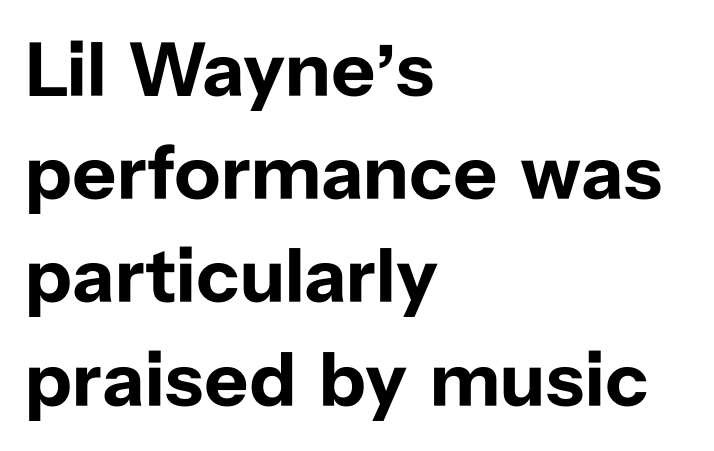
The image shows 77 px bold sans-serif type, upright; set left-aligned, normal line spacing (1.34x), normal letter spacing, not underlined; low stroke contrast and a medium x-height.
